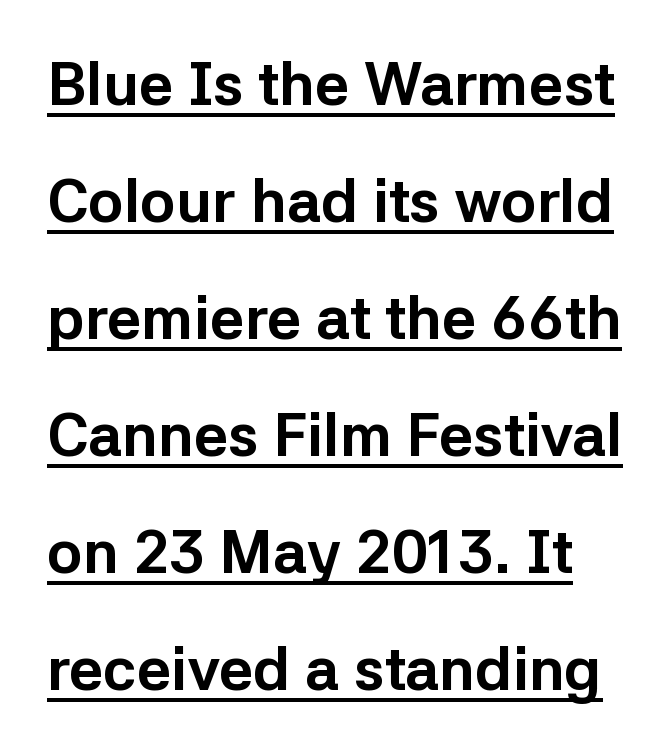
The rendering uses a bold face; every stroke is thick and dark. No italicization has been applied; the sample stays upright. The rendering uses natural spacing where letterforms have individual widths. Short note: letters normally spaced.
